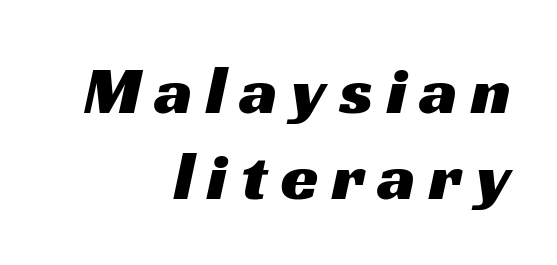
The image shows 68 px wide sans-serif type; set right-aligned, normal line spacing (1.26x), unusually wide letter spacing (+0.2 em), not underlined; medium stroke contrast and a medium x-height.
